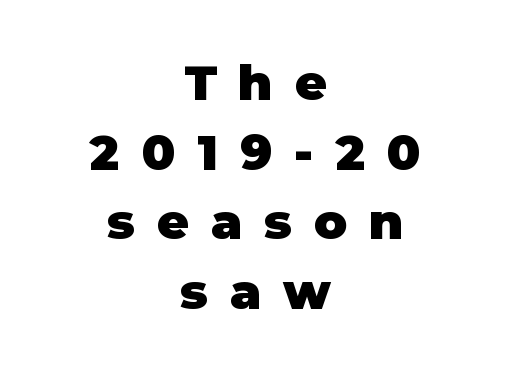
Q: Is the text bold? A: Yes.
Q: Is the text italic (slanted)? A: No, it is upright.
Q: Is the typeface a serif or a sans-serif typeface? A: Sans-serif.
Q: Is the text underlined? A: No.
Q: How is the paragraph aligned? A: Centered.
Q: Is the spacing between letters normal or unusually wide? A: Unusually wide.
Q: Is the spacing between lines tight, normal or loose? A: Normal.
Q: Width (condensed, normal, or wide)? A: Normal.
Q: Stroke contrast? A: Low.
Q: x-height? A: Large.
Q: Monospaced? A: No.
